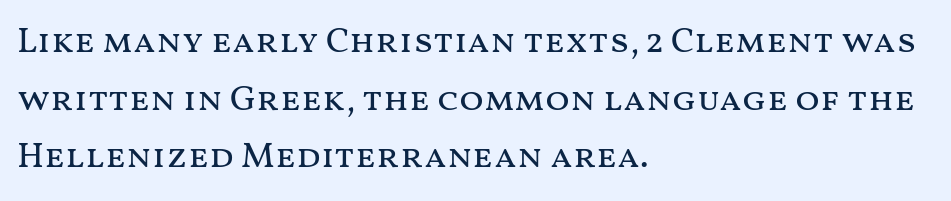
{"italic": "no", "bold": "no", "weight": "regular", "width": "wide", "stroke_contrast": "medium", "x_height": "medium", "monospaced": "no", "underline": "no", "align": "left", "line_spacing": "normal", "line_spacing_ratio": 1.6, "letter_spacing": "normal", "letter_spacing_em": 0.0, "glyph_px": 36}
